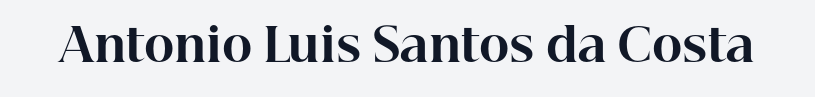
The image shows 46 px bold serif type, upright; set normal letter spacing, not underlined; high stroke contrast and a medium x-height.
